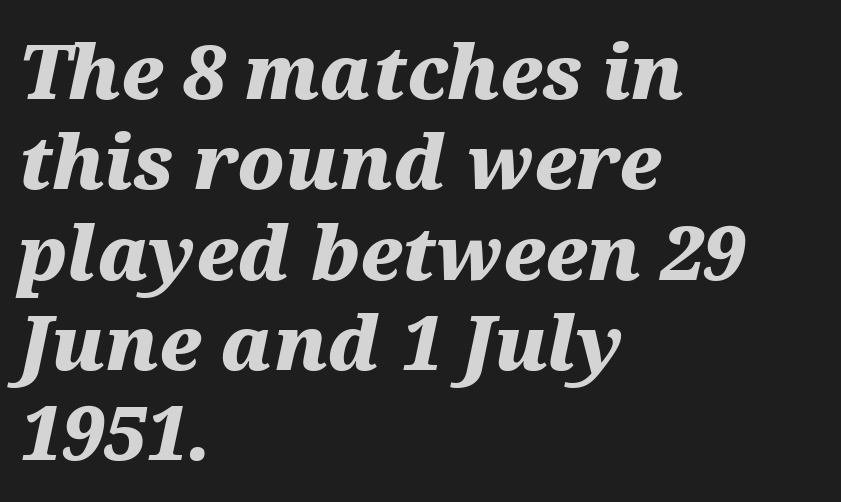
Just letters on the line, the space beneath them empty. There's an unmistakable incline to the writing here. Heavy-handed strokes throughout: this text is bold. The compositor pushed each line to the left boundary. Spacing verdict: proportional, widths tailored to each character. The gaps between neighbouring characters are ordinary and unremarkable.
